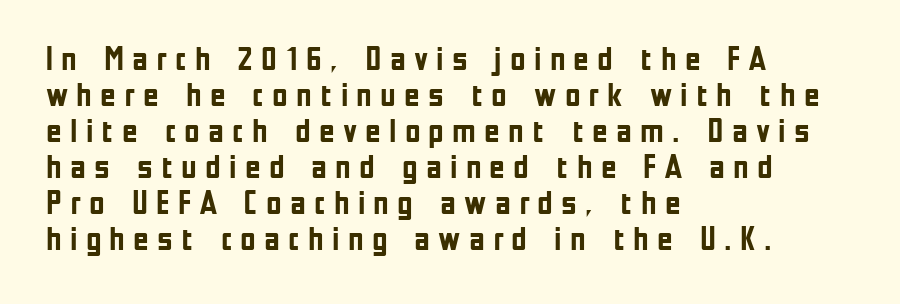
{"serif": "no", "italic": "no", "bold": "yes", "weight": "semibold", "width": "condensed", "stroke_contrast": "low", "x_height": "medium", "monospaced": "no", "underline": "no", "align": "left", "line_spacing": "tight", "line_spacing_ratio": 1.06, "letter_spacing": "wide", "letter_spacing_em": 0.24, "glyph_px": 34}
